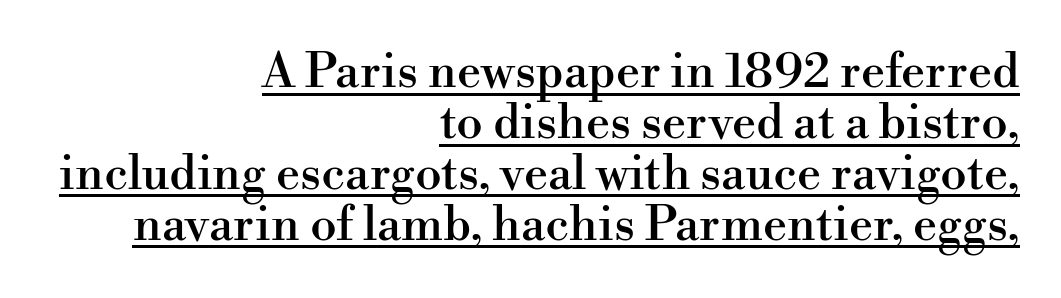
Proportional: the letters do not fall into vertical columns. The typeface chosen for these lines features serifs. Spacing between characters is what you'd get straight out of the box. Very little white space separates one row of letters from the next.
